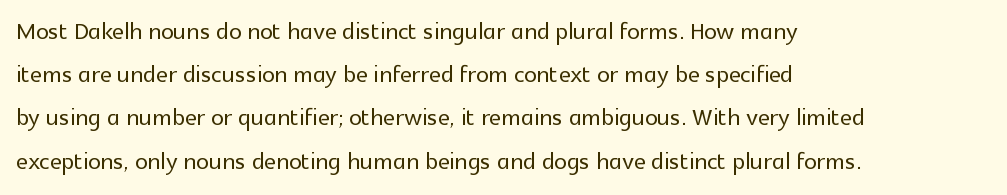
The image shows 32 px sans-serif type, upright; set left-aligned, normal line spacing (1.35x), normal letter spacing, not underlined; a medium x-height.
